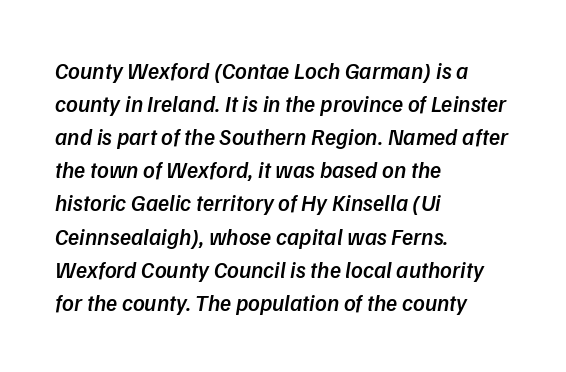
{"bold": "semi", "underline": "no", "align": "left", "line_spacing": "normal", "line_spacing_ratio": 1.44, "letter_spacing": "normal", "letter_spacing_em": 0.0, "glyph_px": 23}
